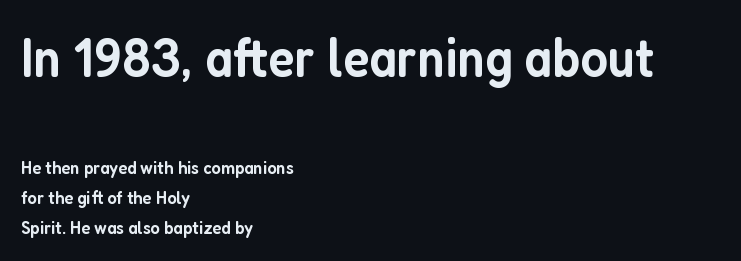
Q: Is the text bold? A: Semi-bold.
Q: Is the text italic (slanted)? A: No, it is upright.
Q: Is the typeface a serif or a sans-serif typeface? A: Sans-serif.
Q: Is the text underlined? A: No.
Q: How is the paragraph aligned? A: Left-aligned.
Q: Is the spacing between letters normal or unusually wide? A: Normal.
Q: Is the spacing between lines tight, normal or loose? A: Normal.
Q: Which block of text is set in a larger size, the first (top) or the second (bottom)? A: The first (top) one.
Q: Width (condensed, normal, or wide)? A: Condensed.
Q: Stroke contrast? A: Low.
Q: x-height? A: Medium.
Q: Monospaced? A: No.
